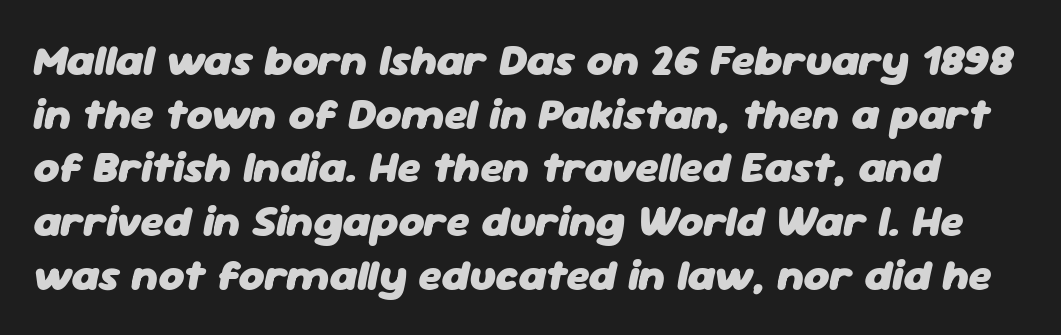
The strip under each line holds only bare page. Varying glyph widths throughout — classic text-font behaviour. The specimen reads as italic at a glance. The face used here has the dense, thick strokes of a bold.
